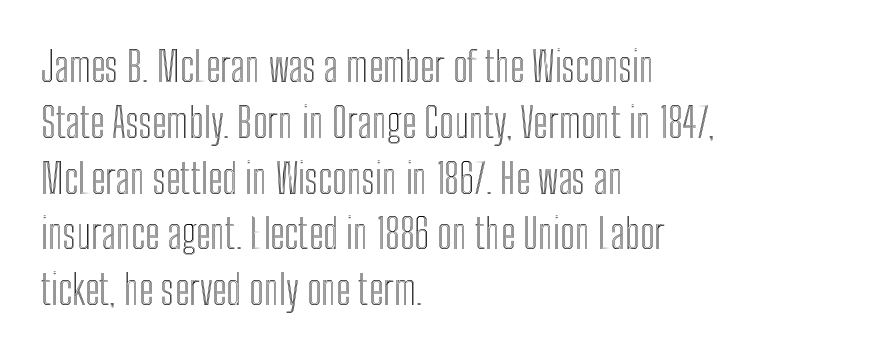
Q: Is the text italic (slanted)? A: No, it is upright.
Q: Is the text underlined? A: No.
Q: How is the paragraph aligned? A: Left-aligned.
Q: Is the spacing between letters normal or unusually wide? A: Normal.
Q: Is the spacing between lines tight, normal or loose? A: Normal.
Q: Width (condensed, normal, or wide)? A: Condensed.
Q: x-height? A: Medium.
Q: Monospaced? A: No.
